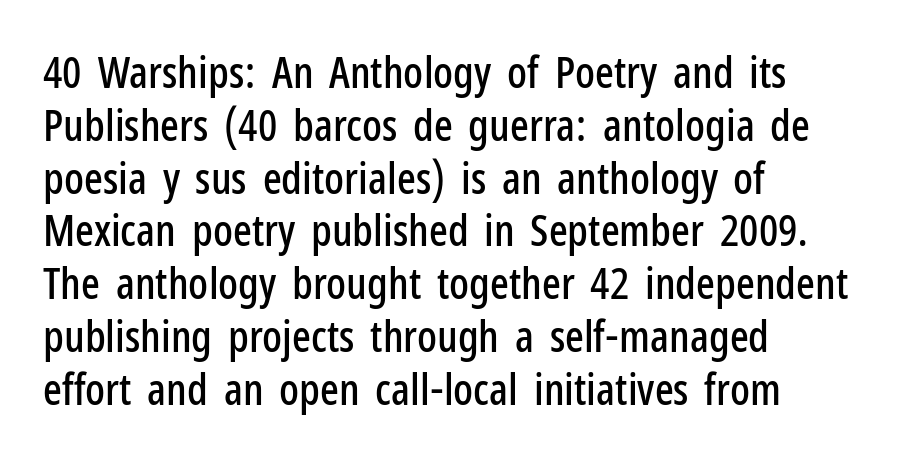
Q: Is the text italic (slanted)? A: No, it is upright.
Q: Is the typeface a serif or a sans-serif typeface? A: Sans-serif.
Q: Is the text underlined? A: No.
Q: How is the paragraph aligned? A: Left-aligned.
Q: Is the spacing between letters normal or unusually wide? A: Normal.
Q: Width (condensed, normal, or wide)? A: Condensed.
Q: Stroke contrast? A: Low.
Q: x-height? A: Medium.
Q: Monospaced? A: No.
